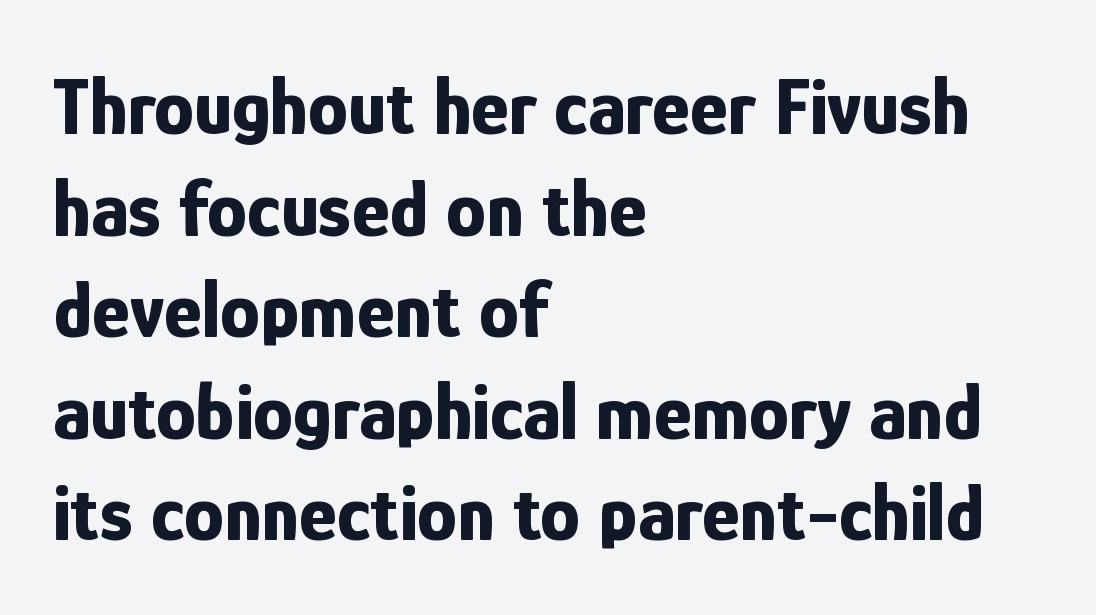
{"serif": "no", "italic": "no", "bold": "yes", "weight": "bold", "width": "condensed", "stroke_contrast": "low", "x_height": "medium", "monospaced": "no", "underline": "no", "align": "left", "line_spacing": "normal", "line_spacing_ratio": 1.27, "letter_spacing": "normal", "letter_spacing_em": 0.0, "glyph_px": 80}
